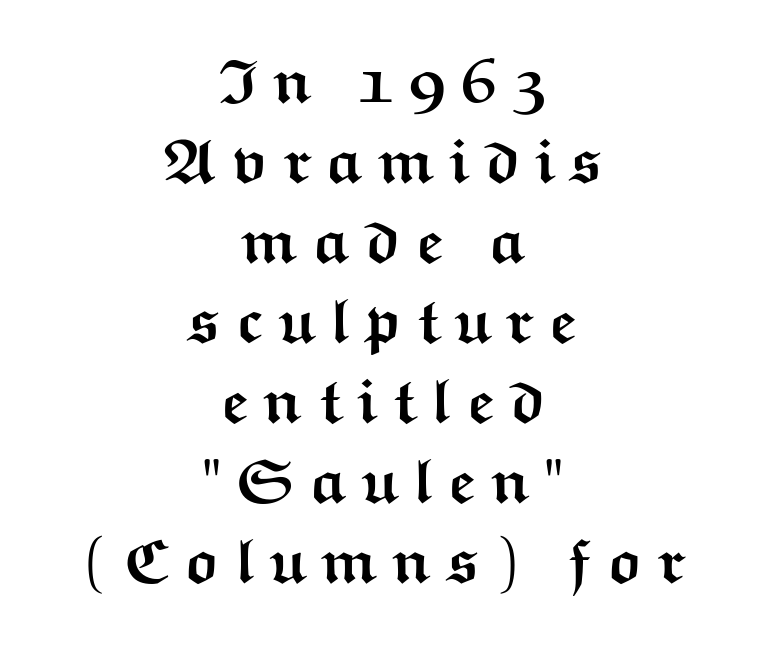
{"serif": "no", "italic": "no", "bold": "yes", "weight": "semibold", "width": "wide", "stroke_contrast": "medium", "x_height": "medium", "monospaced": "no", "underline": "no", "align": "center", "line_spacing": "normal", "line_spacing_ratio": 1.27, "letter_spacing": "wide", "letter_spacing_em": 0.22, "glyph_px": 63}
